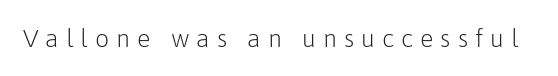
Descender tails drop into unmarked territory. Characters remain perfectly vertical along every line. Weight: not bold — regular or lighter. The rendering inserts visible extra space after every character.
